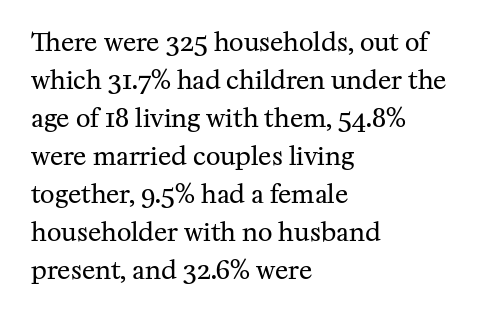
{"italic": "no", "bold": "no", "underline": "no", "align": "left", "line_spacing": "normal", "line_spacing_ratio": 1.52, "letter_spacing": "normal", "letter_spacing_em": 0.0, "glyph_px": 25}
